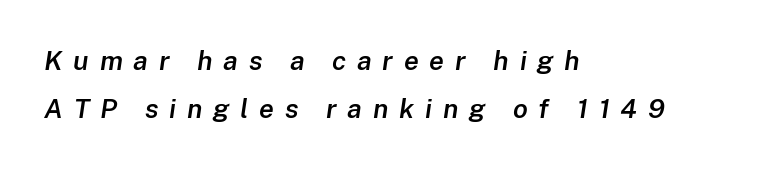
Type without underlining. The passage shown has open, widely tracked lettering throughout. A classic flush-left, rag-right setting is used for this passage. Yep, that's italic — everything's leaning. Is the type bold? Partly — it's a semibold, heavier than regular but not fully bold.
